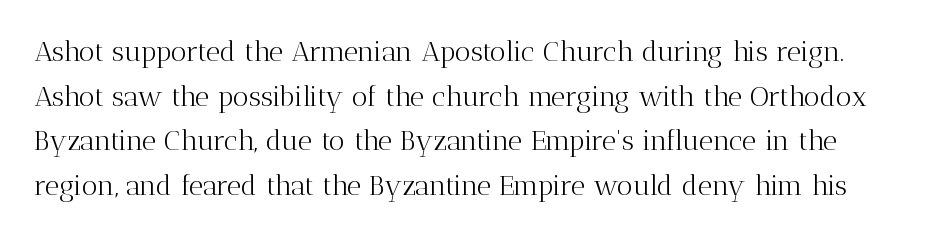
{"serif": "yes", "italic": "no", "bold": "no", "weight": "light", "width": "normal", "stroke_contrast": "medium", "x_height": "medium", "monospaced": "no", "underline": "no", "line_spacing": "normal", "line_spacing_ratio": 1.59, "letter_spacing": "normal", "letter_spacing_em": 0.0, "glyph_px": 28}
